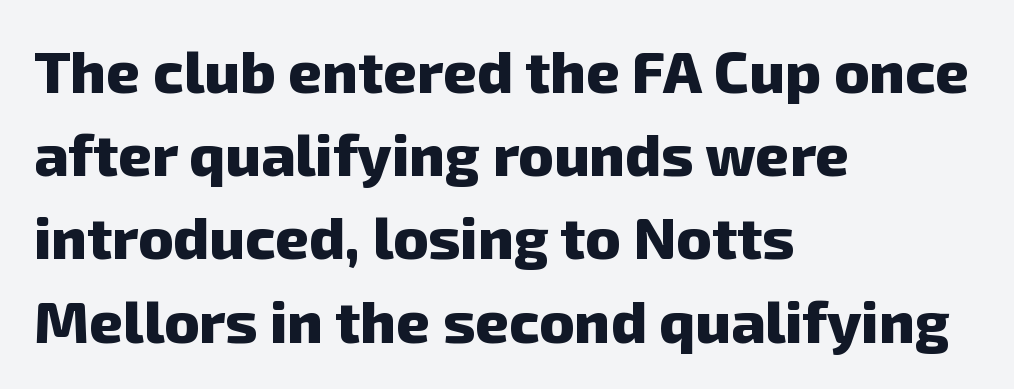
What stands out about the letter spacing? Nothing — it is the standard amount. Notice how descenders clear the ascenders below comfortably — that's standard leading. Are there feet on the stems? There aren't — it's a sans. The ragged edge is on the right, which tells us the setting is flush left.
